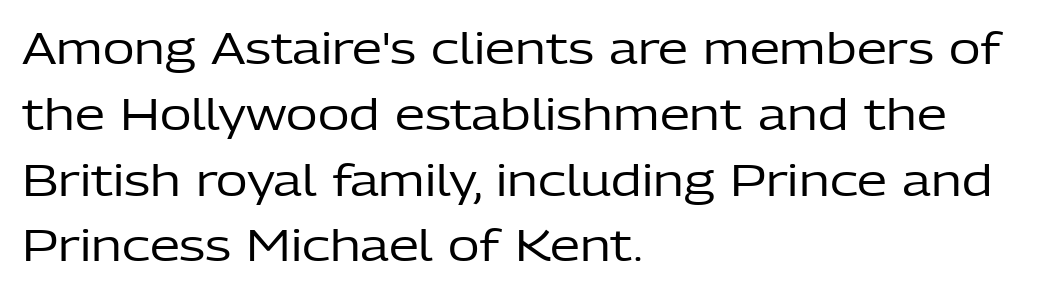
The image shows 43 px regular-weight sans-serif type, upright; set left-aligned, normal line spacing (1.53x), normal letter spacing, not underlined; low stroke contrast and a medium x-height.
